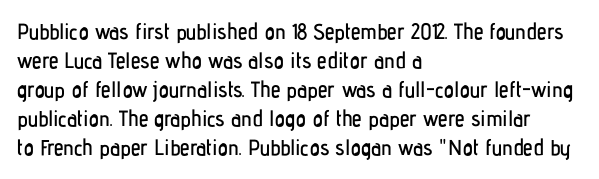
Q: Is the text italic (slanted)? A: No, it is upright.
Q: Is the text underlined? A: No.
Q: How is the paragraph aligned? A: Left-aligned.
Q: Is the spacing between letters normal or unusually wide? A: Normal.
Q: Is the spacing between lines tight, normal or loose? A: Normal.
